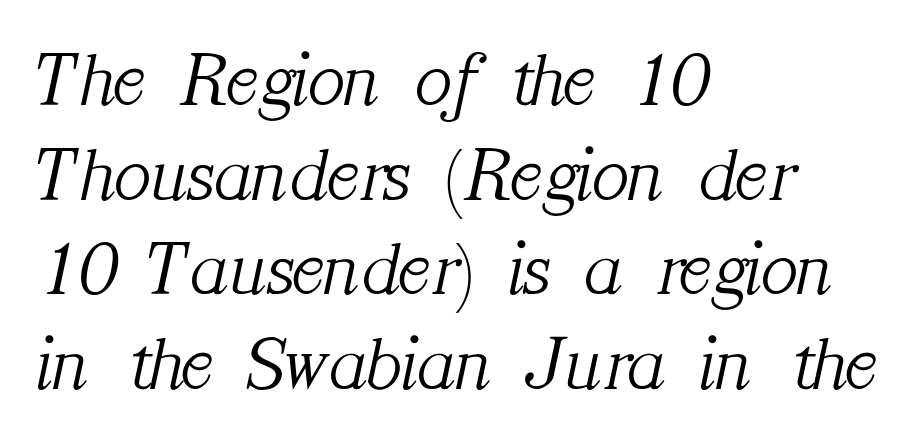
The image shows 77 px light serif type, italic (leaning right); set left-aligned, line spacing 1.23x, normal letter spacing, not underlined; medium stroke contrast and a medium x-height.
